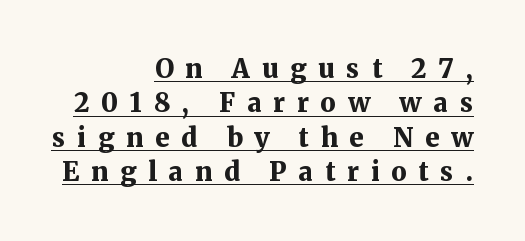
Q: Is the text bold? A: Yes.
Q: Is the text italic (slanted)? A: No, it is upright.
Q: Is the text underlined? A: Yes.
Q: How is the paragraph aligned? A: Right-aligned.
Q: Is the spacing between letters normal or unusually wide? A: Unusually wide.
Q: Is the spacing between lines tight, normal or loose? A: Normal.
